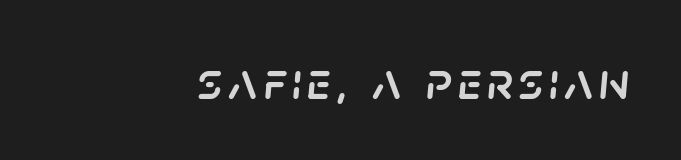
The image shows 54 px text type, italic (leaning right); set not underlined; low stroke contrast and a large x-height.
